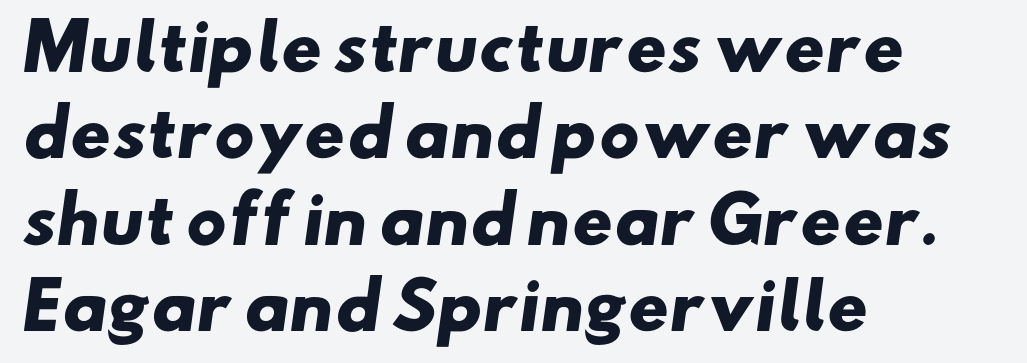
Teacher's note: observe the even left margin — that is flush-left alignment. This sample uses a sans-serif face. The string is rendered with underlining switched off. The lines sit at an ordinary, default distance from one another. Here the glyphs are tracked normally, forming tight word shapes. Is this a fixed-width face? No — the glyphs have proportional, varying widths.
